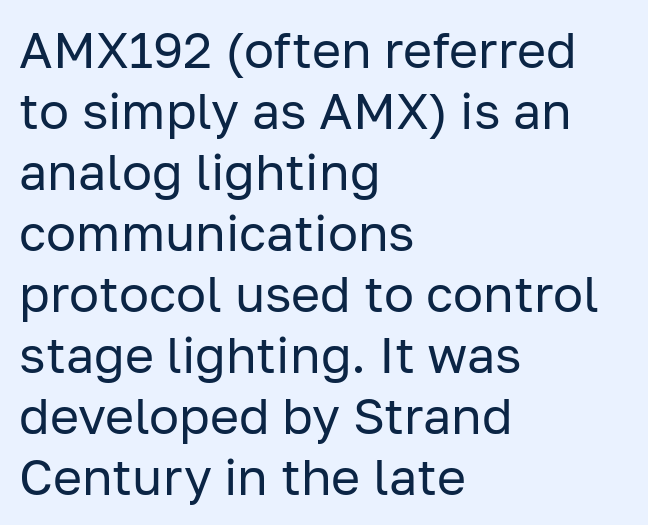
Every character sits straight up, as roman type does. Clear beneath every line of the passage. Examine the stroke ends and you'll find no serifs. Students, note that the glyphs here touch the page at normal intervals. The rendering uses natural spacing where letterforms have individual widths. Letters have the restrained weight of plain body copy at most.
